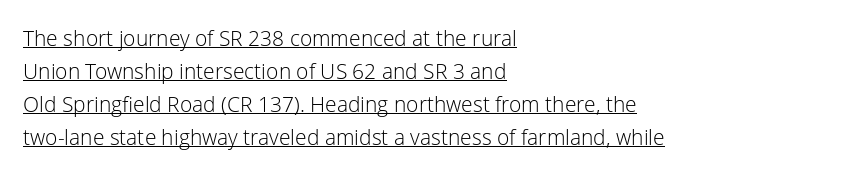
Q: Is the text bold? A: No.
Q: Is the text italic (slanted)? A: No, it is upright.
Q: Is the text underlined? A: Yes.
Q: How is the paragraph aligned? A: Left-aligned.
Q: Is the spacing between letters normal or unusually wide? A: Normal.
Q: Is the spacing between lines tight, normal or loose? A: Normal.
